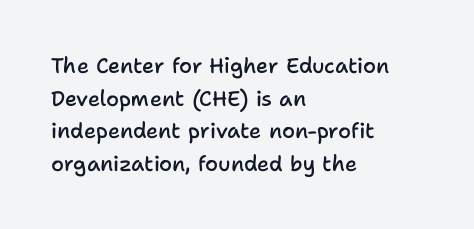
Q: Is the text bold? A: Semi-bold.
Q: Is the text italic (slanted)? A: No, it is upright.
Q: Is the text underlined? A: No.
Q: How is the paragraph aligned? A: Left-aligned.
Q: Is the spacing between letters normal or unusually wide? A: Normal.
Q: Is the spacing between lines tight, normal or loose? A: Normal.
